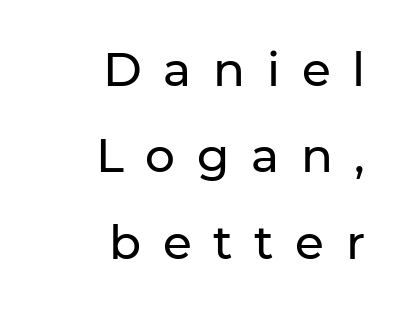
The image shows 47 px sans-serif type, upright; set right-aligned, line spacing 1.84x, unusually wide letter spacing (+0.46 em), not underlined; low stroke contrast and a medium x-height.
